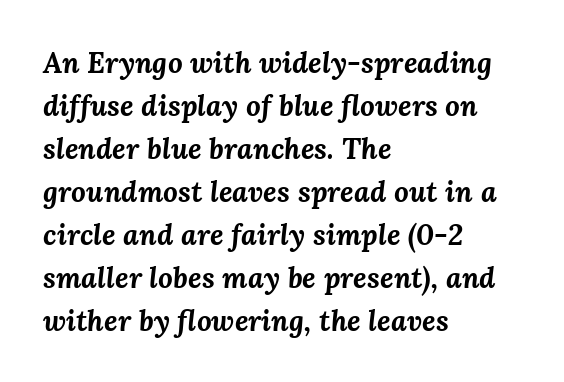
The image shows 29 px bold type, italic (leaning right); set left-aligned, normal line spacing (1.48x), normal letter spacing, not underlined; medium stroke contrast and a medium x-height.
